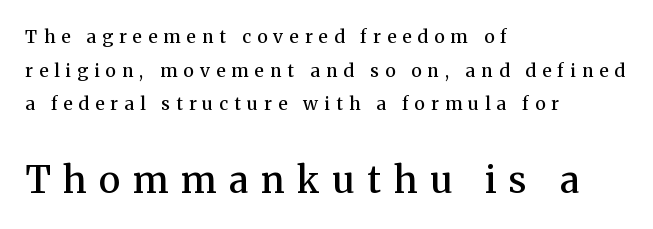
Caption: multi-line text, flush left, ragged right. Two sizes are in play, and the larger belongs to the second block. A typesetter would call this heavily tracked-out type. Firm but not heavy-handed strokes: this text is semibold.
